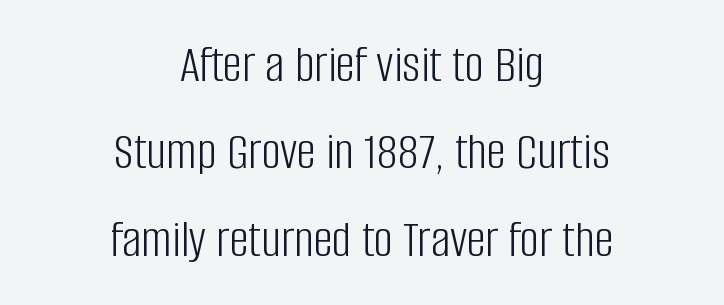
The image shows 54 px light, condensed sans-serif type, upright; set centered, normal line spacing (1.62x), normal letter spacing, not underlined; low stroke contrast and a large x-height.
